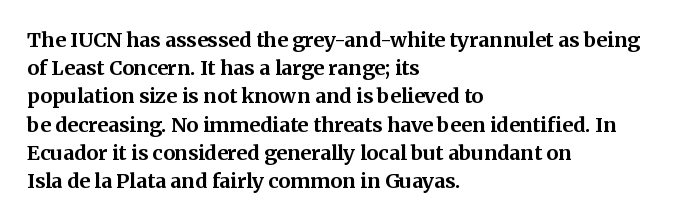
Q: Is the text bold? A: Yes.
Q: Is the text italic (slanted)? A: No, it is upright.
Q: Is the text underlined? A: No.
Q: How is the paragraph aligned? A: Left-aligned.
Q: Is the spacing between letters normal or unusually wide? A: Normal.
Q: Is the spacing between lines tight, normal or loose? A: Normal.
